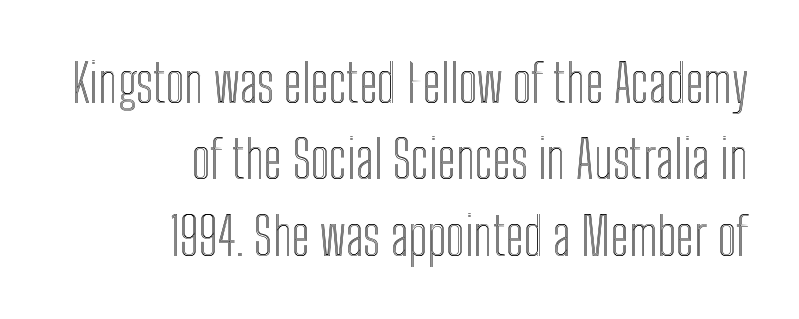
{"italic": "no", "width": "condensed", "x_height": "medium", "monospaced": "no", "underline": "no", "align": "right", "line_spacing": "normal", "line_spacing_ratio": 1.47, "letter_spacing": "normal", "letter_spacing_em": 0.0, "glyph_px": 52}
